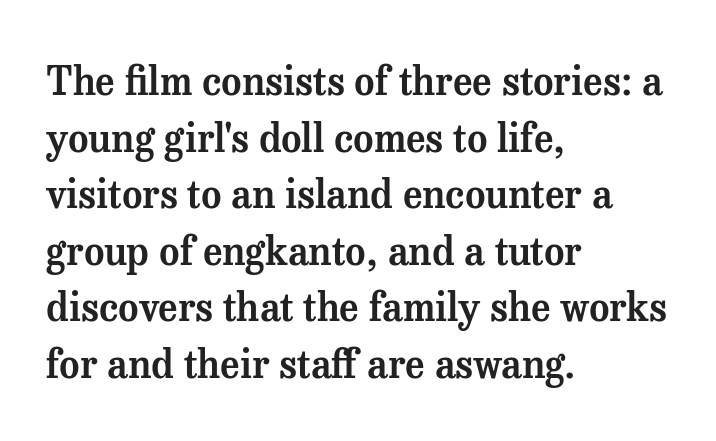
{"serif": "yes", "italic": "no", "width": "normal", "stroke_contrast": "medium", "x_height": "medium", "monospaced": "no", "underline": "no", "align": "left", "line_spacing": "normal", "line_spacing_ratio": 1.45, "letter_spacing": "normal", "letter_spacing_em": 0.0, "glyph_px": 39}
